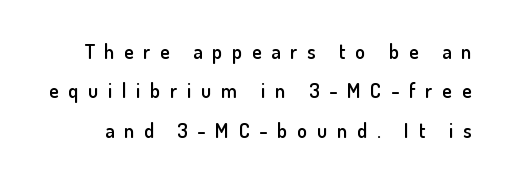
The image shows 20 px text type, upright; set loose line spacing (1.97x), unusually wide letter spacing (+0.49 em), not underlined.
